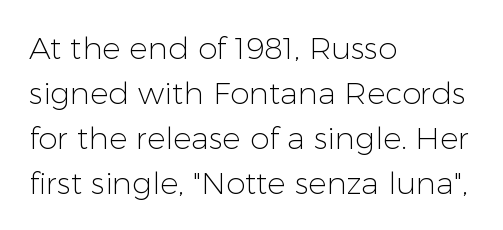
{"serif": "no", "italic": "no", "bold": "no", "weight": "light", "width": "normal", "stroke_contrast": "low", "x_height": "medium", "monospaced": "no", "underline": "no", "align": "left", "line_spacing": "normal", "line_spacing_ratio": 1.45, "letter_spacing": "normal", "letter_spacing_em": 0.0, "glyph_px": 31}
